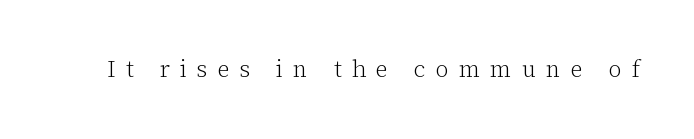
{"italic": "no", "bold": "no", "underline": "no", "letter_spacing": "wide", "letter_spacing_em": 0.44, "glyph_px": 23}
